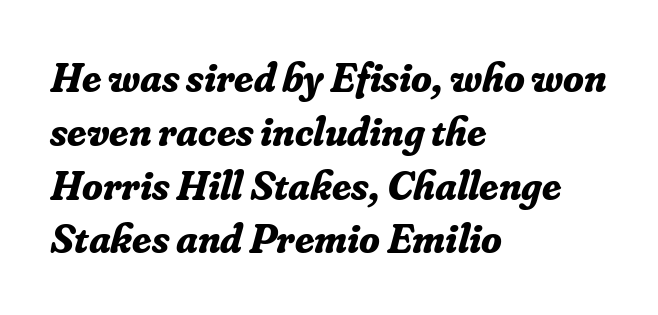
Compared with typical paragraphs, the rows here are spaced about the same. Is the letter spacing exaggerated? No — it looks like the ordinary default. Character widths vary here, with narrow letters taking less room than wide ones. The space directly below the letters is spotless.
